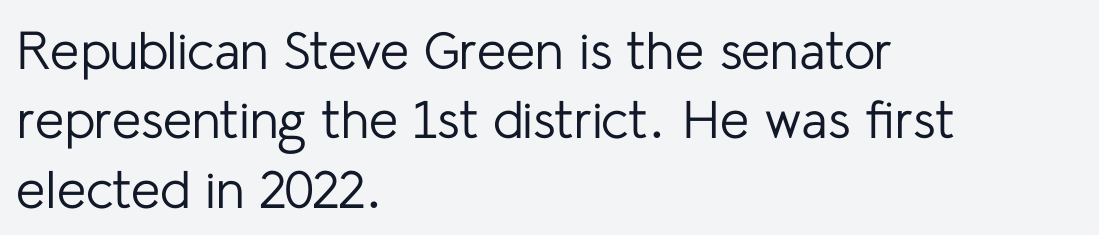
{"serif": "no", "italic": "no", "bold": "no", "weight": "regular", "width": "normal", "stroke_contrast": "low", "x_height": "medium", "monospaced": "no", "underline": "no", "align": "left", "line_spacing": "normal", "line_spacing_ratio": 1.31, "letter_spacing": "normal", "letter_spacing_em": 0.0, "glyph_px": 53}
